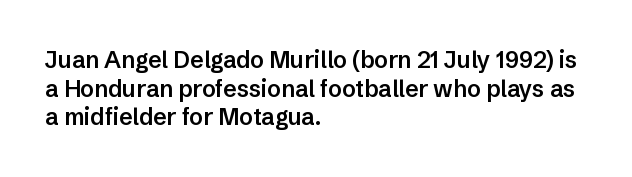
{"italic": "no", "bold": "semi", "underline": "no", "align": "left", "line_spacing": "normal", "line_spacing_ratio": 1.25, "letter_spacing": "normal", "letter_spacing_em": 0.0, "glyph_px": 23}
